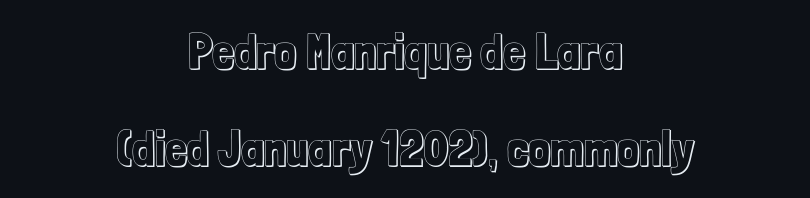
Q: Is the text italic (slanted)? A: No, it is upright.
Q: Is the text underlined? A: No.
Q: How is the paragraph aligned? A: Centered.
Q: Is the spacing between letters normal or unusually wide? A: Normal.
Q: Is the spacing between lines tight, normal or loose? A: Loose.
Q: Width (condensed, normal, or wide)? A: Condensed.
Q: x-height? A: Medium.
Q: Monospaced? A: No.
